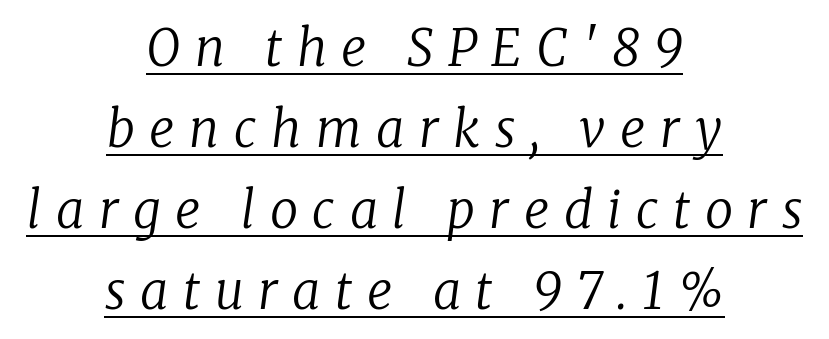
{"serif": "yes", "italic": "yes", "lean": "right", "slant_degrees": 8, "bold": "no", "weight": "regular", "width": "normal", "stroke_contrast": "low", "x_height": "medium", "monospaced": "no", "underline": "yes", "align": "center", "line_spacing": "normal", "line_spacing_ratio": 1.62, "letter_spacing": "wide", "letter_spacing_em": 0.29, "glyph_px": 50}
